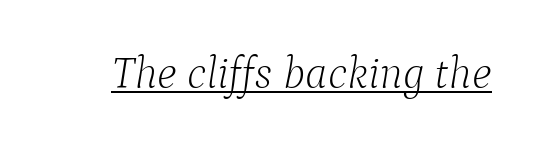
Q: Is the text bold? A: No.
Q: Is the text italic (slanted)? A: Yes, it leans right by about 9 degrees.
Q: Is the typeface a serif or a sans-serif typeface? A: Serif.
Q: Is the text underlined? A: Yes.
Q: Is the spacing between letters normal or unusually wide? A: Normal.
Q: Width (condensed, normal, or wide)? A: Normal.
Q: Stroke contrast? A: Low.
Q: x-height? A: Medium.
Q: Monospaced? A: No.
